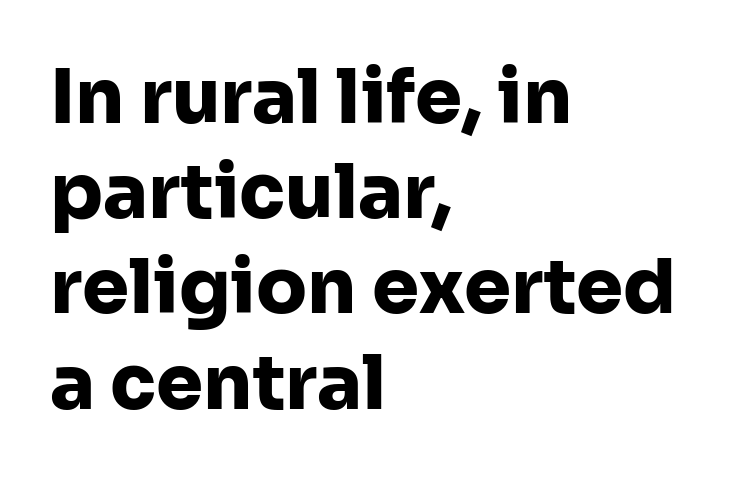
{"serif": "no", "italic": "no", "bold": "yes", "weight": "heavy", "width": "normal", "stroke_contrast": "low", "x_height": "medium", "monospaced": "no", "underline": "no", "align": "left", "line_spacing": "normal", "line_spacing_ratio": 1.27, "letter_spacing": "normal", "letter_spacing_em": 0.0, "glyph_px": 75}
